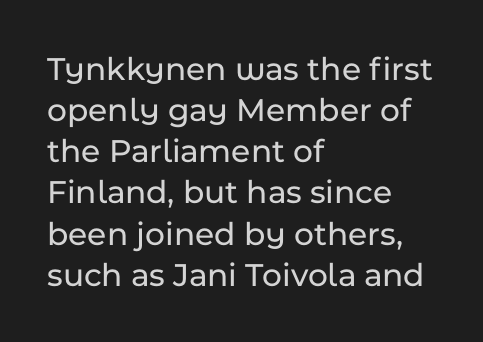
The setting favours the left margin, as ordinary paragraphs usually do. Here the designer chose a conventional face with non-uniform glyph widths. The letters stand upright; this is a roman face. Classification — sans serif. Tracking value appears to be zero — textbook default spacing.
